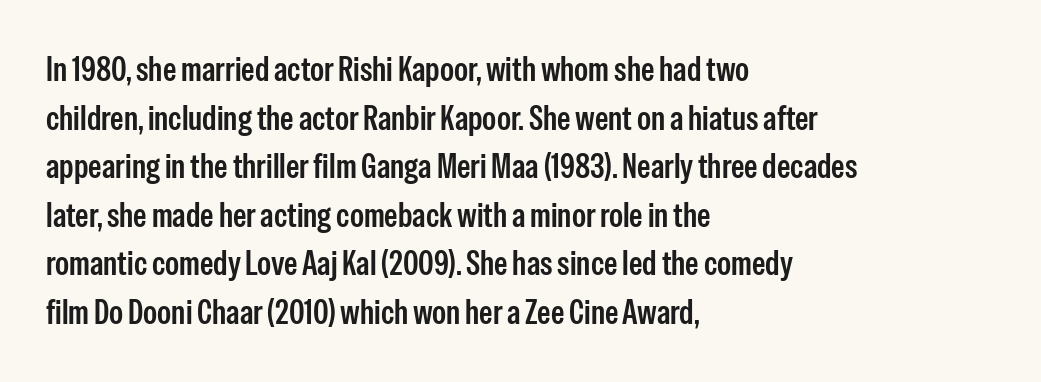
{"serif": "no", "italic": "no", "bold": "semi", "weight": "semibold", "width": "condensed", "stroke_contrast": "low", "x_height": "medium", "monospaced": "no", "underline": "no", "align": "left", "line_spacing": "normal", "line_spacing_ratio": 1.43, "letter_spacing": "normal", "letter_spacing_em": 0.0, "glyph_px": 34}
